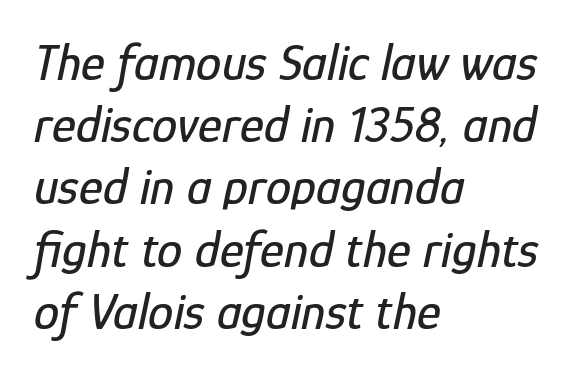
{"italic": "yes", "lean": "right", "slant_degrees": 12, "width": "condensed", "stroke_contrast": "low", "x_height": "medium", "monospaced": "no", "underline": "no", "align": "left", "line_spacing_ratio": 1.22, "letter_spacing": "normal", "letter_spacing_em": 0.0, "glyph_px": 51}
